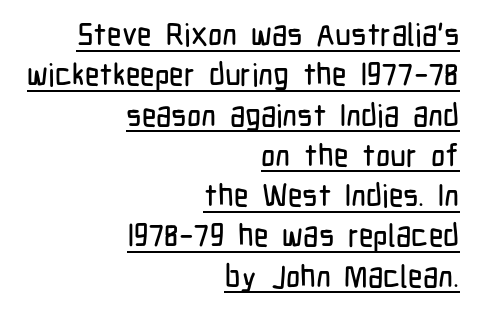
Q: Is the text italic (slanted)? A: No, it is upright.
Q: Is the typeface a serif or a sans-serif typeface? A: Sans-serif.
Q: Is the text underlined? A: Yes.
Q: How is the paragraph aligned? A: Right-aligned.
Q: Is the spacing between letters normal or unusually wide? A: Normal.
Q: Is the spacing between lines tight, normal or loose? A: Normal.
Q: Width (condensed, normal, or wide)? A: Condensed.
Q: Stroke contrast? A: Low.
Q: x-height? A: Medium.
Q: Monospaced? A: No.
